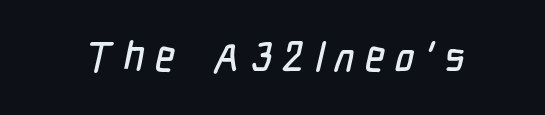
Each letter keeps its own natural width here, so spacing adapts to shape. The words here are not underlined. The rendering shows plain stroke endings on the letterforms — a sans-serif design. The tracking jumps out immediately: characters are airy and widely separated.
